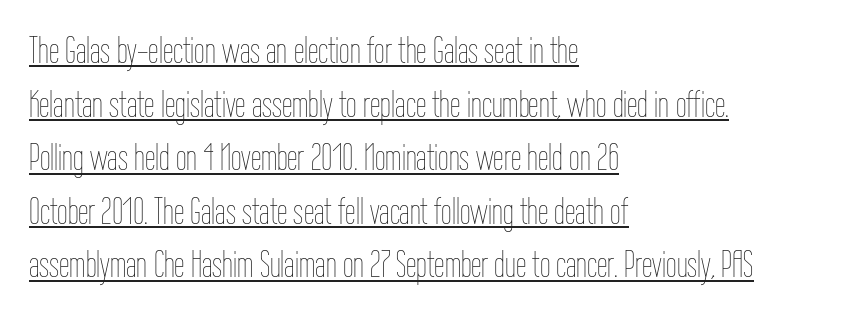
The image shows 38 px thin, condensed type, upright; set left-aligned, normal line spacing (1.41x), normal letter spacing, underlined; low stroke contrast and a medium x-height.
